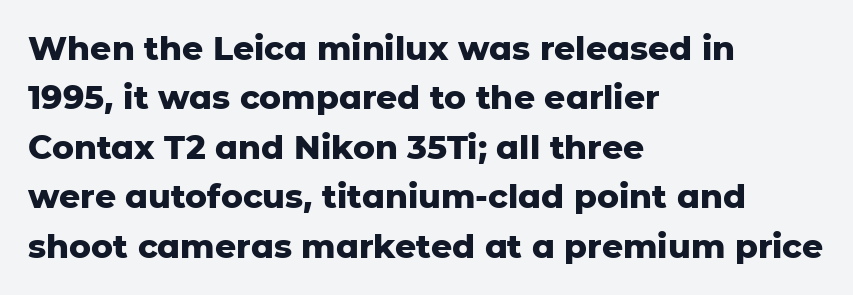
Q: Is the text bold? A: Yes.
Q: Is the text italic (slanted)? A: No, it is upright.
Q: Is the typeface a serif or a sans-serif typeface? A: Sans-serif.
Q: Is the text underlined? A: No.
Q: How is the paragraph aligned? A: Left-aligned.
Q: Is the spacing between letters normal or unusually wide? A: Normal.
Q: Is the spacing between lines tight, normal or loose? A: Normal.
Q: Width (condensed, normal, or wide)? A: Normal.
Q: Stroke contrast? A: Low.
Q: x-height? A: Medium.
Q: Monospaced? A: No.
